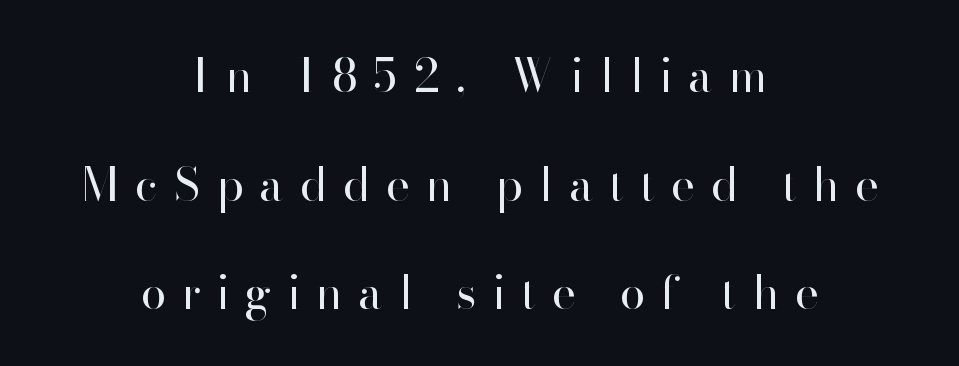
{"serif": "no", "italic": "no", "bold": "no", "weight": "regular", "width": "normal", "stroke_contrast": "high", "x_height": "small", "monospaced": "no", "underline": "no", "align": "center", "line_spacing": "loose", "line_spacing_ratio": 2.36, "letter_spacing": "wide", "letter_spacing_em": 0.36, "glyph_px": 46}
